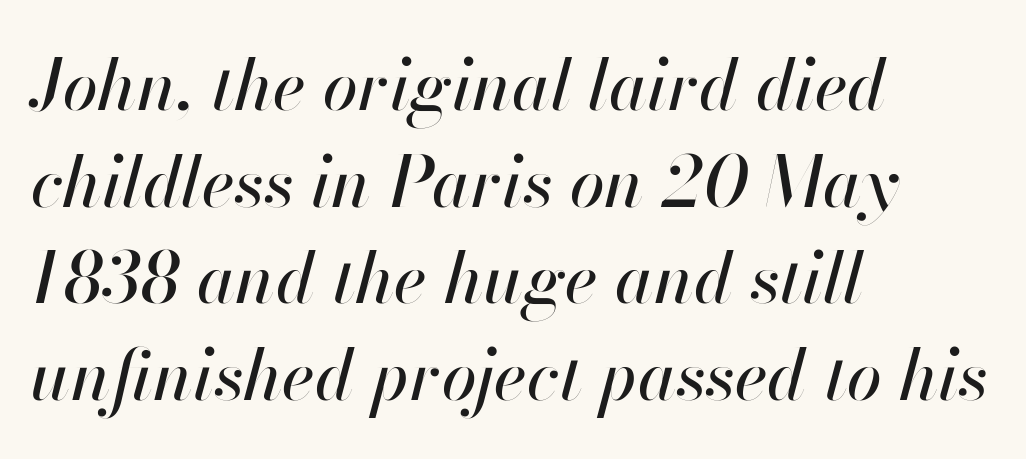
You could not count columns in this text — the font is proportionally spaced. Teacher's note: observe the even left margin — that is flush-left alignment. Rows of type keep a routine distance in the vertical direction. Standard letterfit; no display-style spreading of the glyphs. The specimen omits any rule beneath the text block's lines. When letters slant like this, we call the style italic.
